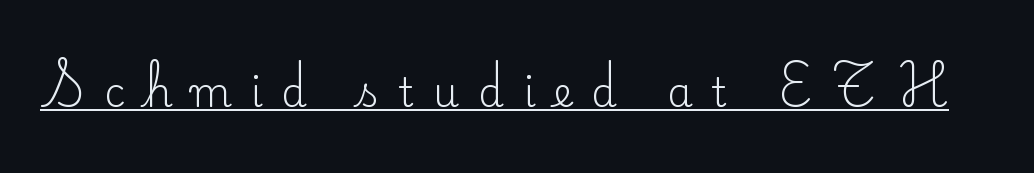
{"italic": "no", "bold": "no", "weight": "regular", "width": "normal", "stroke_contrast": "low", "x_height": "small", "monospaced": "no", "underline": "yes", "letter_spacing": "wide", "letter_spacing_em": 0.46, "glyph_px": 41}
